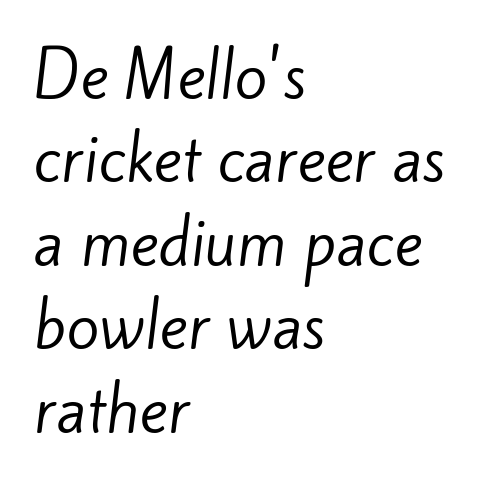
{"serif": "no", "bold": "no", "weight": "regular", "width": "normal", "stroke_contrast": "low", "x_height": "small", "monospaced": "no", "underline": "no", "align": "left", "line_spacing": "normal", "line_spacing_ratio": 1.39, "letter_spacing": "normal", "letter_spacing_em": 0.0, "glyph_px": 60}
